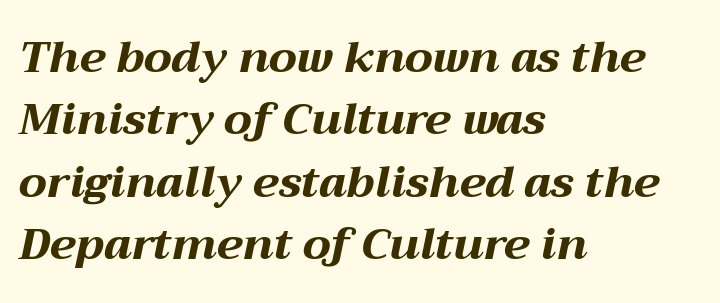
The image shows 44 px bold, wide type, italic (leaning right); set left-aligned, normal line spacing (1.42x), normal letter spacing, not underlined; medium stroke contrast and a medium x-height.
